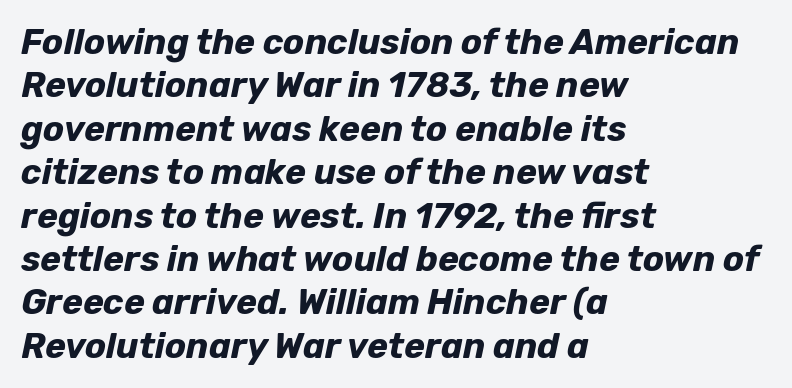
{"italic": "yes", "lean": "right", "slant_degrees": 12, "bold": "yes", "weight": "bold", "width": "normal", "stroke_contrast": "low", "x_height": "medium", "monospaced": "no", "underline": "no", "align": "left", "line_spacing_ratio": 1.24, "letter_spacing": "normal", "letter_spacing_em": 0.0, "glyph_px": 35}
